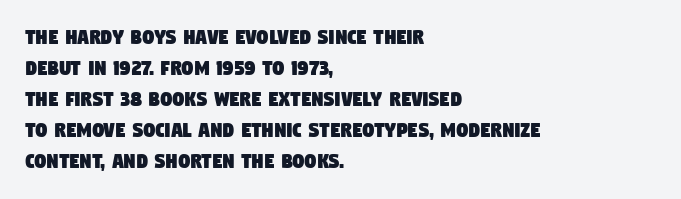
{"underline": "no", "align": "left", "line_spacing": "normal", "line_spacing_ratio": 1.35, "letter_spacing": "normal", "letter_spacing_em": 0.0, "glyph_px": 23}
